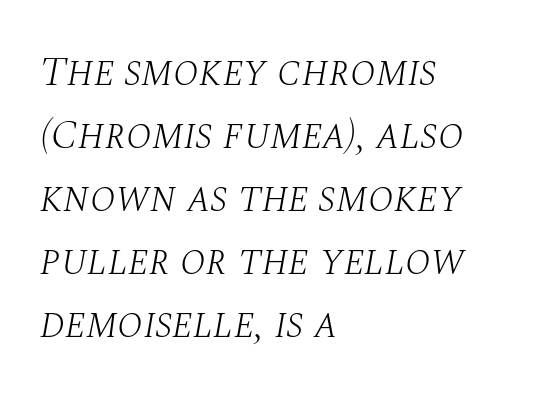
Q: Is the text bold? A: No.
Q: Is the text italic (slanted)? A: Yes, it leans right by about 10 degrees.
Q: Is the typeface a serif or a sans-serif typeface? A: Serif.
Q: Is the text underlined? A: No.
Q: How is the paragraph aligned? A: Left-aligned.
Q: Is the spacing between letters normal or unusually wide? A: Normal.
Q: Is the spacing between lines tight, normal or loose? A: Normal.
Q: Width (condensed, normal, or wide)? A: Normal.
Q: Stroke contrast? A: Medium.
Q: x-height? A: Large.
Q: Monospaced? A: No.
